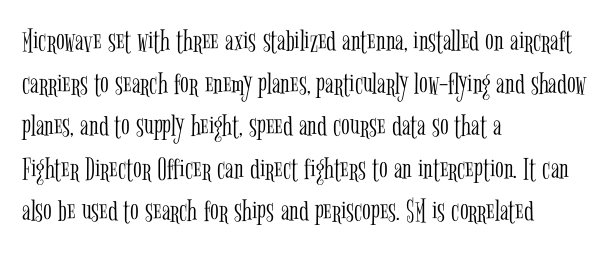
{"serif": "yes", "italic": "no", "bold": "no", "weight": "light", "width": "condensed", "stroke_contrast": "low", "x_height": "medium", "monospaced": "no", "underline": "no", "align": "left", "line_spacing": "normal", "line_spacing_ratio": 1.33, "letter_spacing": "normal", "letter_spacing_em": 0.0, "glyph_px": 32}
